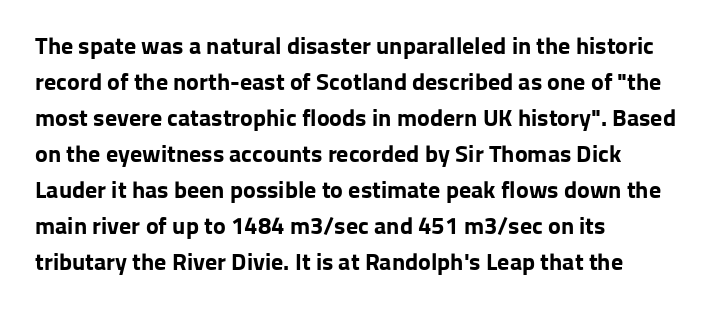
Q: Is the text bold? A: Yes.
Q: Is the text italic (slanted)? A: No, it is upright.
Q: Is the text underlined? A: No.
Q: How is the paragraph aligned? A: Left-aligned.
Q: Is the spacing between letters normal or unusually wide? A: Normal.
Q: Is the spacing between lines tight, normal or loose? A: Normal.
